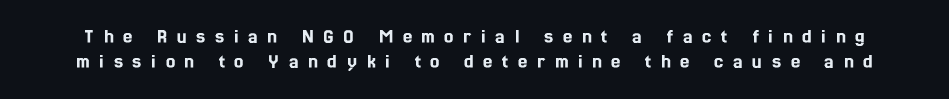
{"italic": "no", "underline": "no", "line_spacing_ratio": 1.18, "letter_spacing": "wide", "letter_spacing_em": 0.46, "glyph_px": 21}
